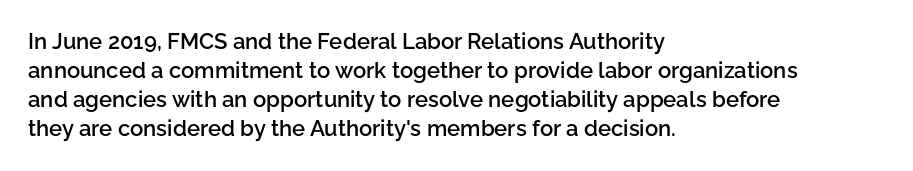
{"italic": "no", "bold": "semi", "underline": "no", "align": "left", "line_spacing": "normal", "line_spacing_ratio": 1.32, "letter_spacing": "normal", "letter_spacing_em": 0.0, "glyph_px": 22}
